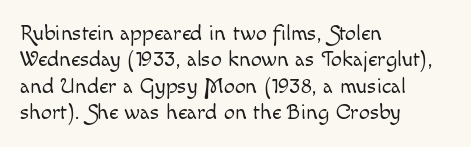
The image shows 22 px text type, upright; set left-aligned, line spacing 1.2x, normal letter spacing, not underlined.
